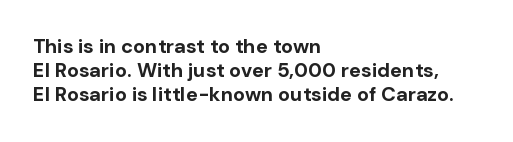
The image shows 20 px bold type, upright; set left-aligned, line spacing 1.21x, normal letter spacing, not underlined.
